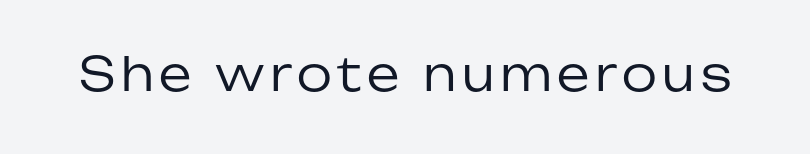
No letter is thick-stroked: the sample isn't bold. The string is rendered with underlining switched off. When letters stand straight like this, we call the style roman or upright. No feet cap the strokes, marking this as sans-serif type.
